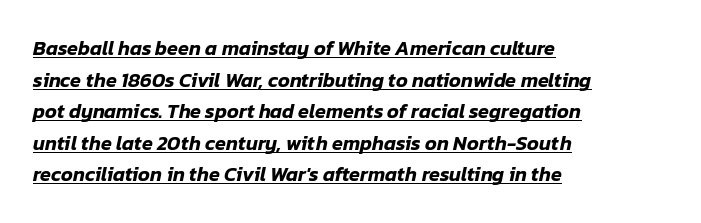
The image shows 20 px text type, italic (leaning right); set left-aligned, normal line spacing (1.58x), normal letter spacing, underlined.
